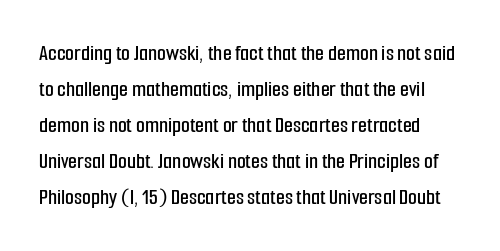
Q: Is the text italic (slanted)? A: No, it is upright.
Q: Is the text underlined? A: No.
Q: Is the spacing between letters normal or unusually wide? A: Normal.
Q: Is the spacing between lines tight, normal or loose? A: Normal.
